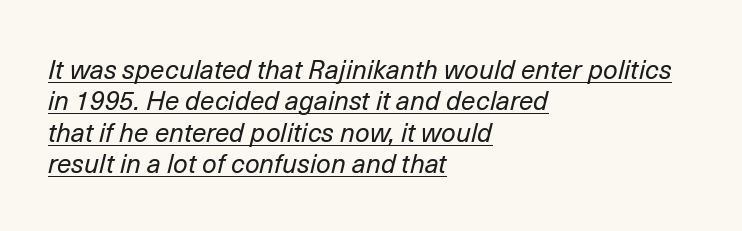
Q: Is the text bold? A: No.
Q: Is the text italic (slanted)? A: Yes, it leans right by about 14 degrees.
Q: Is the text underlined? A: Yes.
Q: How is the paragraph aligned? A: Left-aligned.
Q: Is the spacing between letters normal or unusually wide? A: Normal.
